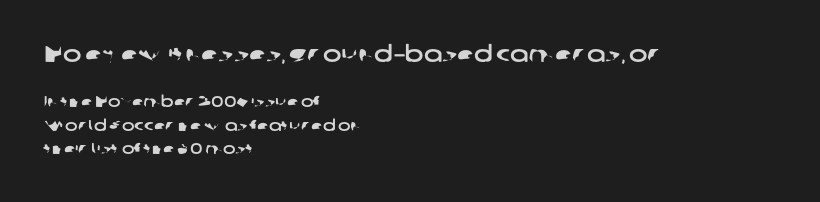
{"underline": "no", "align": "left", "line_spacing": "normal", "line_spacing_ratio": 1.54, "letter_spacing": "normal", "letter_spacing_em": 0.0, "larger_block": "first", "size_ratio": 1.47, "glyph_px": 22}
